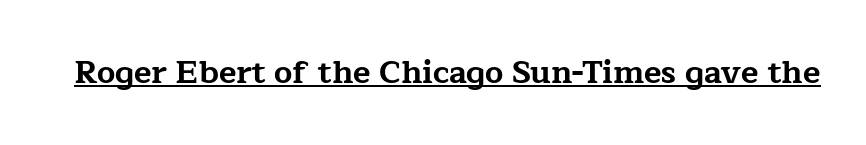
The image shows 32 px bold, wide serif type, upright; set normal letter spacing, underlined; low stroke contrast and a medium x-height.
